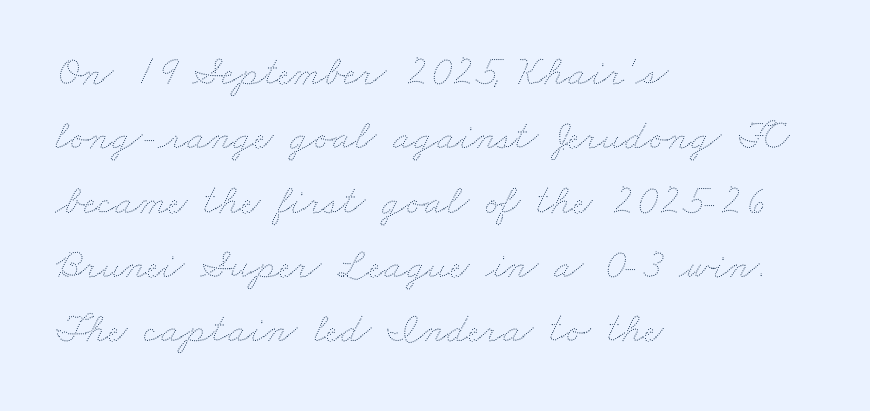
The lines in this sample share a left origin and differ only in where they stop. Lines of text with bare space underneath. These lines are rendered in a variable-pitch font. No chunkiness to these letters — they're not bold. Tracking here is standard; glyphs follow each other at the usual distance.
